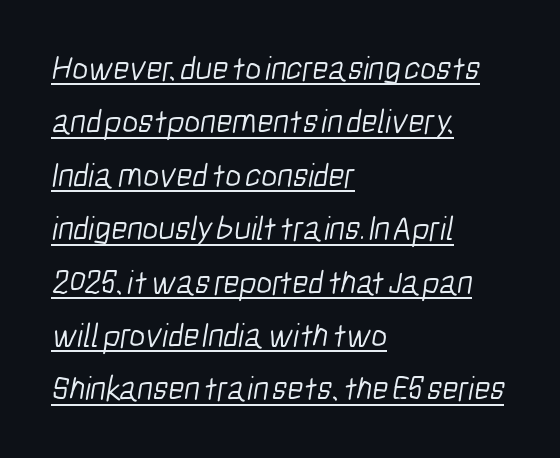
The image shows 34 px light, condensed sans-serif type; set left-aligned, normal line spacing (1.57x), normal letter spacing, underlined; low stroke contrast and a medium x-height.
